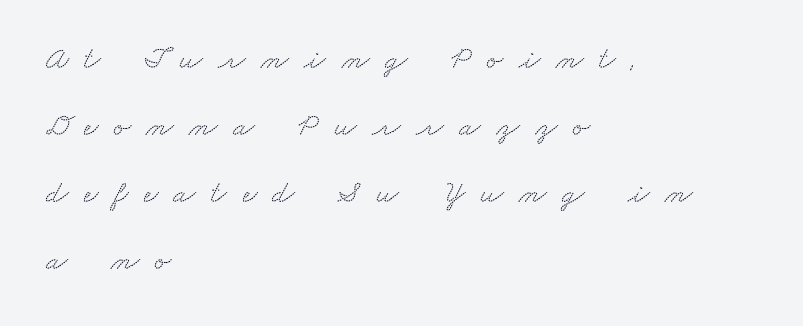
Q: Is the typeface a serif or a sans-serif typeface? A: Serif.
Q: Is the text underlined? A: No.
Q: How is the paragraph aligned? A: Left-aligned.
Q: Is the spacing between letters normal or unusually wide? A: Unusually wide.
Q: Is the spacing between lines tight, normal or loose? A: Loose.
Q: Width (condensed, normal, or wide)? A: Wide.
Q: Stroke contrast? A: Low.
Q: x-height? A: Small.
Q: Monospaced? A: No.
